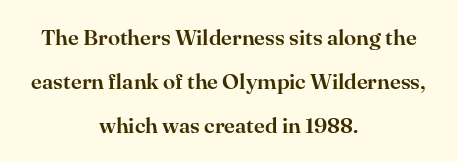
The image shows 22 px text type, upright; set centered, loose line spacing (1.99x), normal letter spacing, not underlined.
